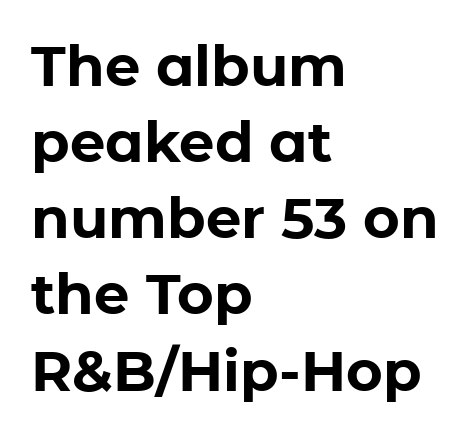
The rows are spaced the way most documents space them. Upright lettering throughout. You could call the tracking neutral — neither tight nor loose. The rag falls on the right side of this text block. Stroke terminals: plain, sans-serif.
